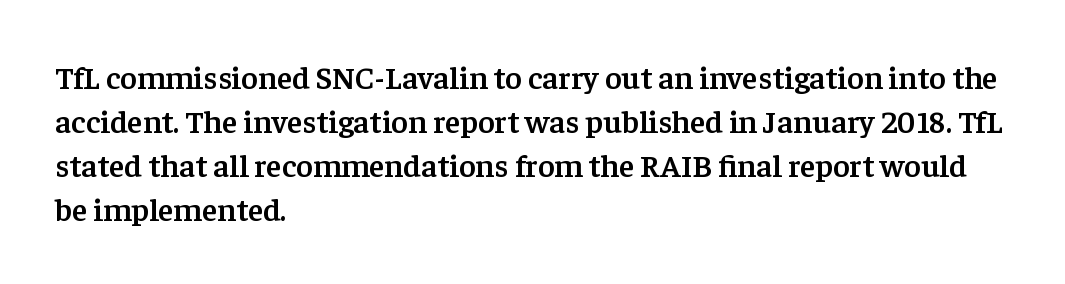
{"serif": "yes", "italic": "no", "bold": "semi", "weight": "semibold", "width": "normal", "stroke_contrast": "low", "x_height": "medium", "monospaced": "no", "underline": "no", "align": "left", "line_spacing": "normal", "line_spacing_ratio": 1.38, "letter_spacing": "normal", "letter_spacing_em": 0.0, "glyph_px": 32}
